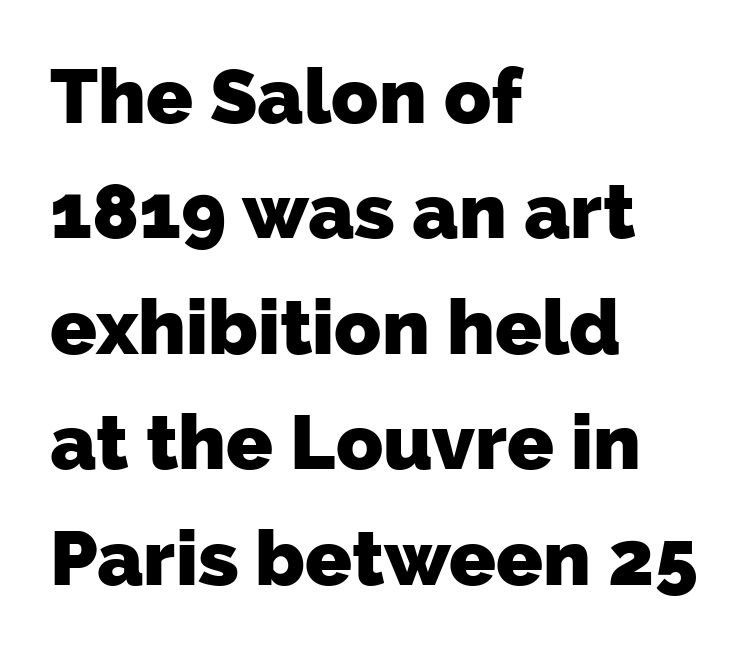
Proportional: the letters do not fall into vertical columns. Line starts are locked; line ends wander. The font is running at its bold setting. Inter-character spacing is left at the font's built-in metrics.
